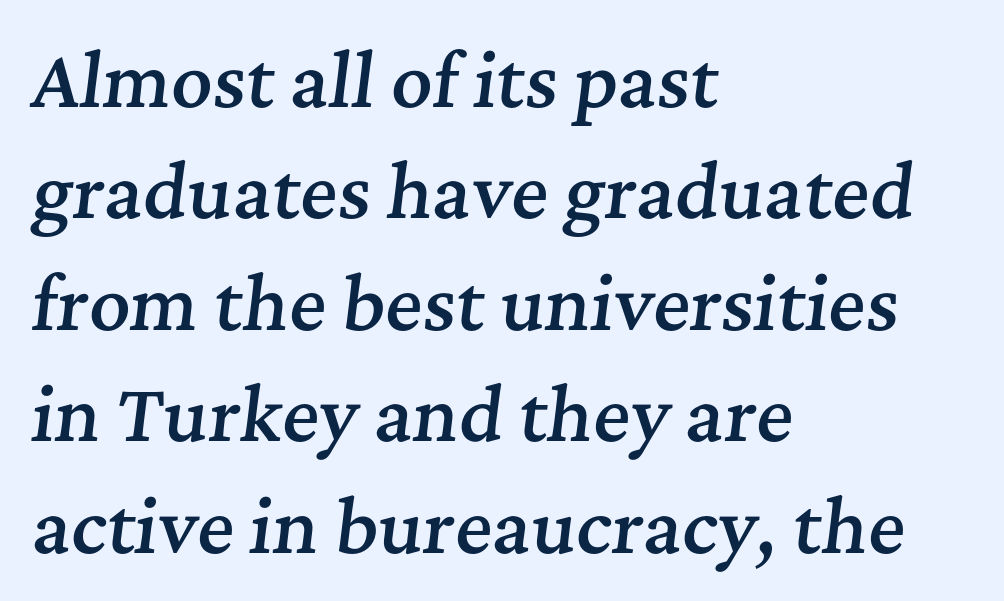
The image shows 71 px semibold serif type, italic (leaning right); set left-aligned, normal line spacing (1.57x), normal letter spacing, not underlined; medium stroke contrast and a medium x-height.
